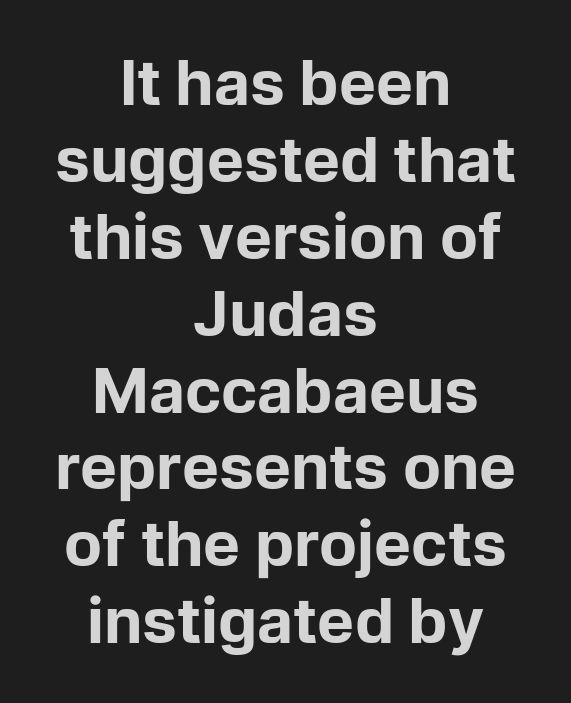
The image shows 62 px bold sans-serif type, upright; set centered, line spacing 1.24x, normal letter spacing, not underlined; low stroke contrast and a medium x-height.
